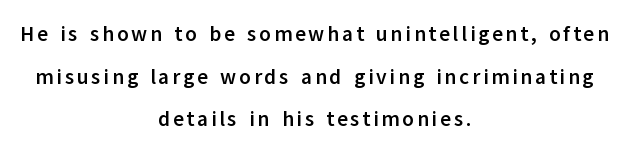
{"italic": "no", "bold": "yes", "underline": "no", "align": "center", "line_spacing": "loose", "line_spacing_ratio": 2.03, "glyph_px": 21}
